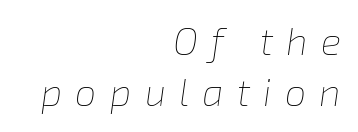
Someone cranked the tracking dial way up on this one. The font sits on the lighter half of the weight spectrum, regular included. Note the varied advance widths — an 'i' is clearly narrower than an 'm'. Slanted lettering throughout. The strip under each line holds only bare page.
